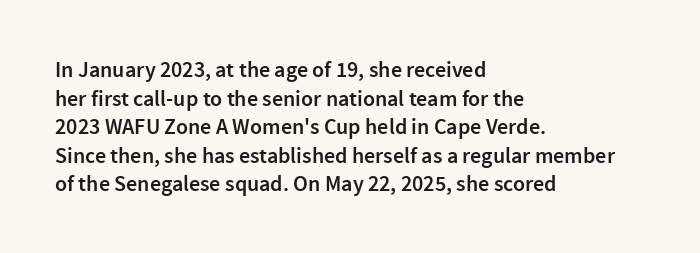
{"italic": "no", "bold": "semi", "underline": "no", "align": "left", "line_spacing": "normal", "line_spacing_ratio": 1.3, "letter_spacing": "normal", "letter_spacing_em": 0.0, "glyph_px": 22}
